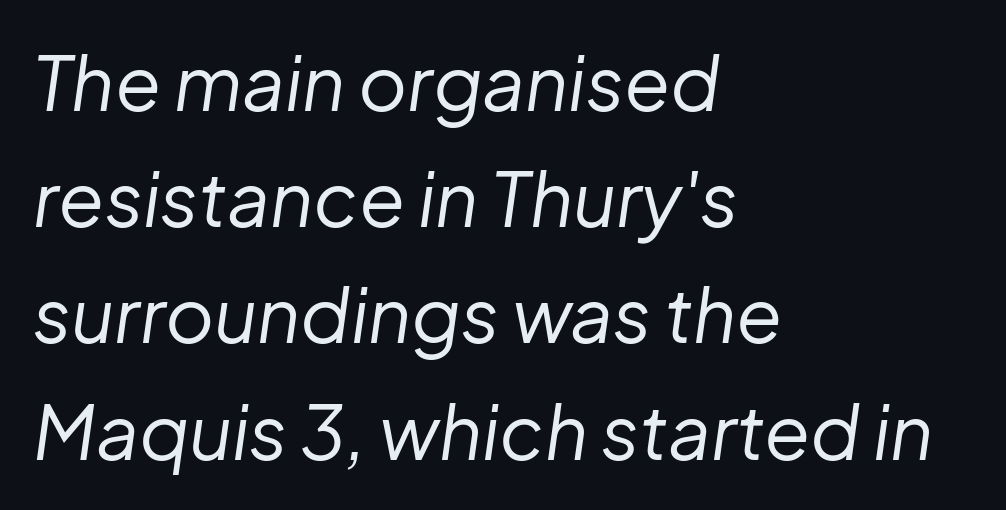
{"italic": "yes", "lean": "right", "slant_degrees": 8, "bold": "no", "weight": "regular", "width": "normal", "stroke_contrast": "low", "x_height": "medium", "monospaced": "no", "underline": "no", "align": "left", "line_spacing": "normal", "line_spacing_ratio": 1.55, "letter_spacing": "normal", "letter_spacing_em": 0.0, "glyph_px": 75}
